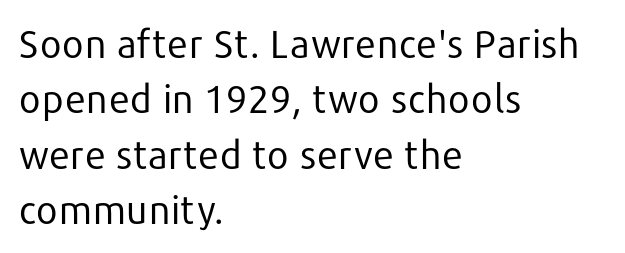
Q: Is the text bold? A: No.
Q: Is the text italic (slanted)? A: No, it is upright.
Q: Is the typeface a serif or a sans-serif typeface? A: Sans-serif.
Q: Is the text underlined? A: No.
Q: How is the paragraph aligned? A: Left-aligned.
Q: Is the spacing between letters normal or unusually wide? A: Normal.
Q: Is the spacing between lines tight, normal or loose? A: Normal.
Q: Width (condensed, normal, or wide)? A: Normal.
Q: Stroke contrast? A: Low.
Q: x-height? A: Medium.
Q: Monospaced? A: No.
